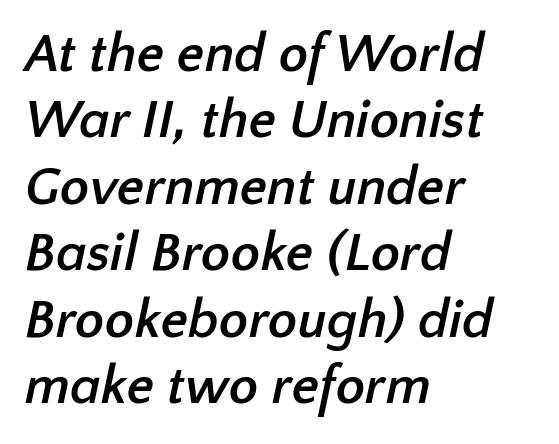
Q: Is the text bold? A: Yes.
Q: Is the typeface a serif or a sans-serif typeface? A: Sans-serif.
Q: Is the text underlined? A: No.
Q: How is the paragraph aligned? A: Left-aligned.
Q: Is the spacing between letters normal or unusually wide? A: Normal.
Q: Width (condensed, normal, or wide)? A: Normal.
Q: Stroke contrast? A: Low.
Q: x-height? A: Medium.
Q: Monospaced? A: No.
